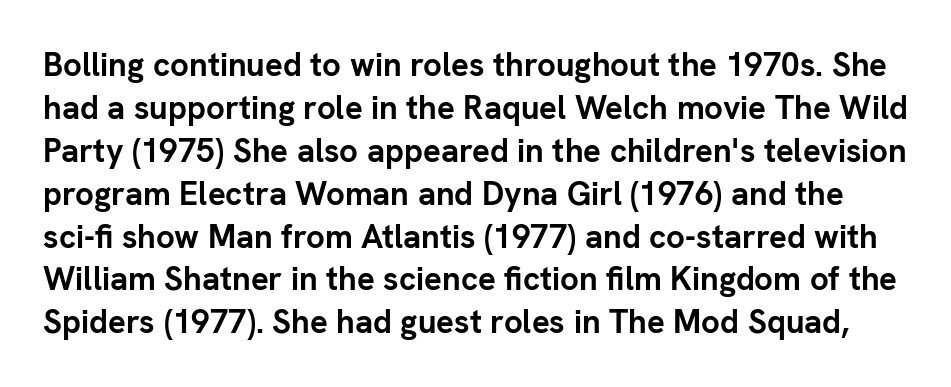
Proportional: the letters do not fall into vertical columns. Underlining? Definitely not there. Typographically, this falls in the sans-serif category. Honestly, the row spacing looks completely unremarkable. Posture: upright roman. The characters look thick and weighty, a clear bold.
